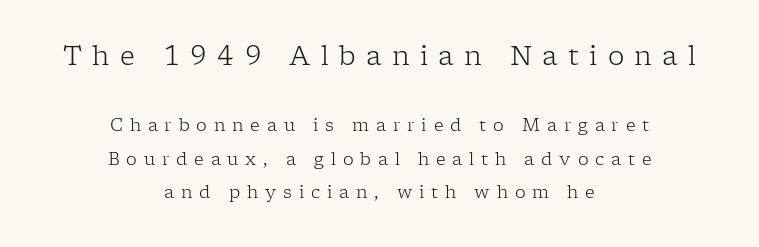
{"italic": "no", "bold": "no", "underline": "no", "align": "center", "line_spacing": "loose", "line_spacing_ratio": 1.97, "letter_spacing": "wide", "letter_spacing_em": 0.4, "larger_block": "first", "size_ratio": 1.53, "glyph_px": 26}
